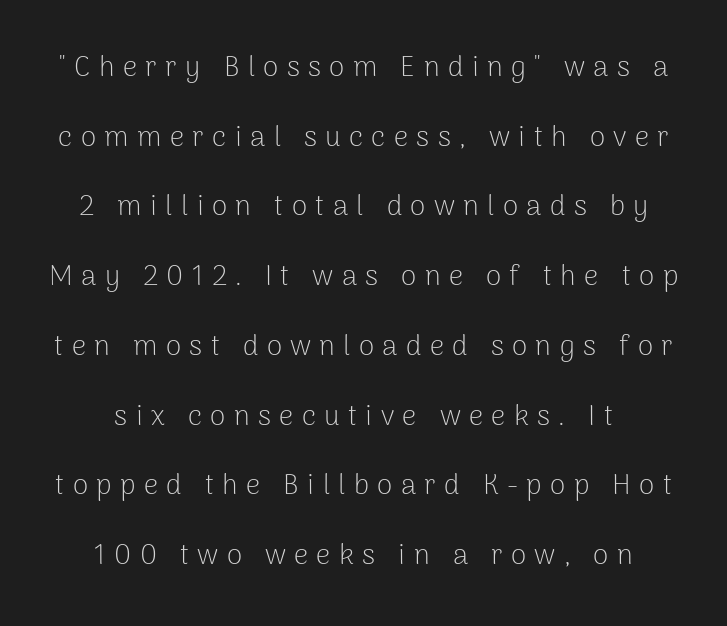
The image shows 28 px light sans-serif type, upright; set centered, loose line spacing (2.49x), unusually wide letter spacing (+0.3 em), not underlined; low stroke contrast and a medium x-height.
